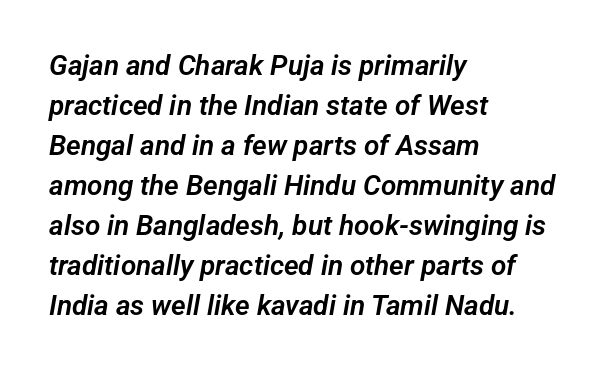
{"serif": "no", "width": "normal", "stroke_contrast": "low", "x_height": "medium", "monospaced": "no", "underline": "no", "align": "left", "line_spacing": "normal", "line_spacing_ratio": 1.43, "letter_spacing": "normal", "letter_spacing_em": 0.0, "glyph_px": 28}
